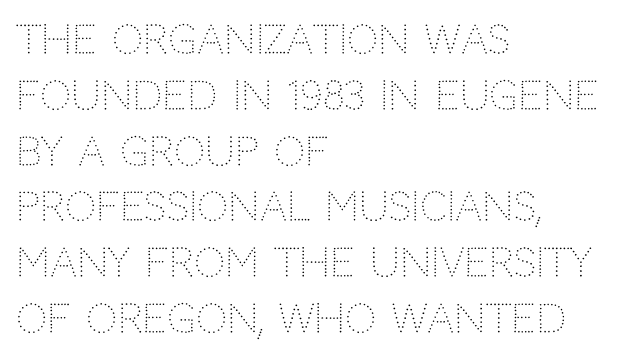
The image shows 39 px light sans-serif type, upright; set left-aligned, normal line spacing (1.43x), normal letter spacing, not underlined; low stroke contrast and a large x-height.
